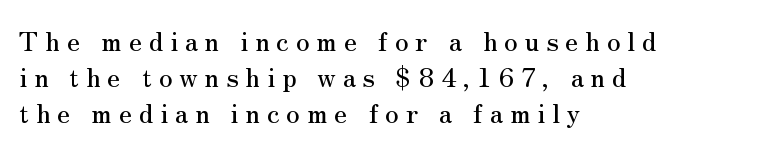
The image shows 27 px text type, upright; set left-aligned, normal line spacing (1.33x), unusually wide letter spacing (+0.25 em), not underlined.
